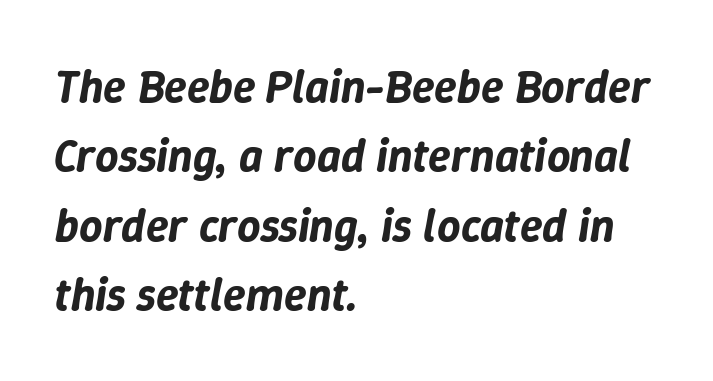
The image shows 46 px text type, italic (leaning right); set left-aligned, normal line spacing (1.51x), normal letter spacing, not underlined; low stroke contrast and a medium x-height.
